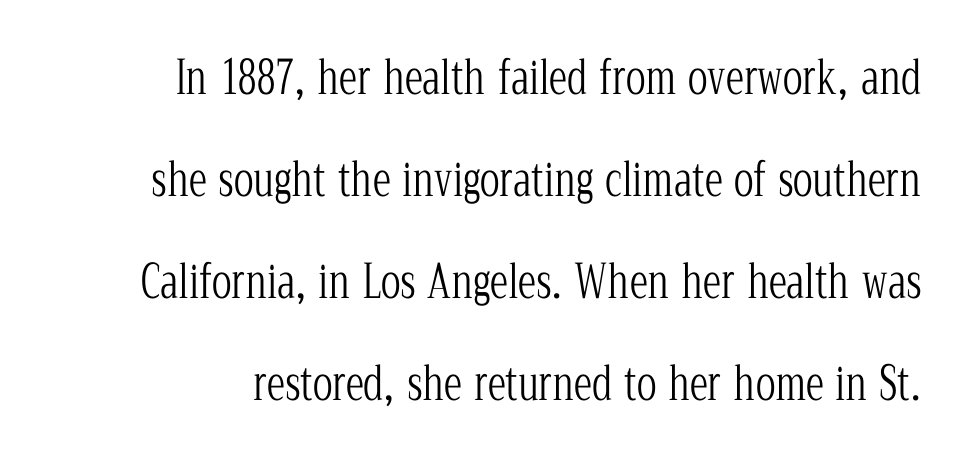
Style check: upright. In terms of leading, this rendering errs on the spacious side. Any mark beneath the type? The region is blank. Note the varied advance widths — an 'i' is clearly narrower than an 'm'. The characters display serif detailing at their extremities. Does extra space separate the letters? No, they use regular spacing.
